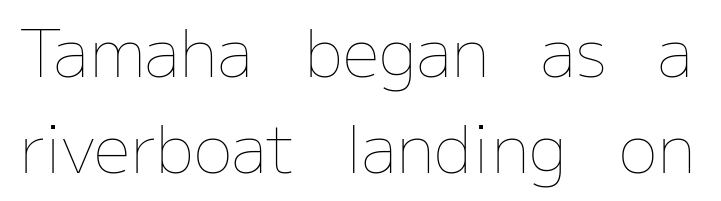
Q: Is the text bold? A: No.
Q: Is the text italic (slanted)? A: No, it is upright.
Q: Is the text underlined? A: No.
Q: Is the spacing between letters normal or unusually wide? A: Normal.
Q: Is the spacing between lines tight, normal or loose? A: Normal.
Q: Width (condensed, normal, or wide)? A: Normal.
Q: Stroke contrast? A: Low.
Q: x-height? A: Medium.
Q: Monospaced? A: No.
